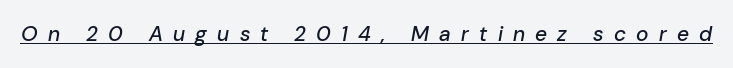
{"italic": "yes", "lean": "right", "slant_degrees": 10, "underline": "yes", "letter_spacing": "wide", "letter_spacing_em": 0.49, "glyph_px": 21}
